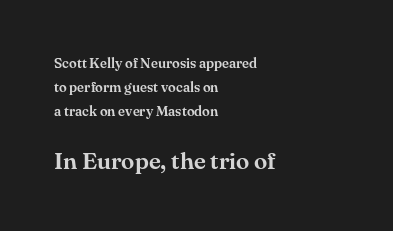
The gaps between neighbouring characters are ordinary and unremarkable. Italic? Not at all — the glyphs are vertical. Block two is the big one; block one sits smaller above it. Glance below the letters and you will spot only blank space. The rendering anchors every line to the left-hand side.
